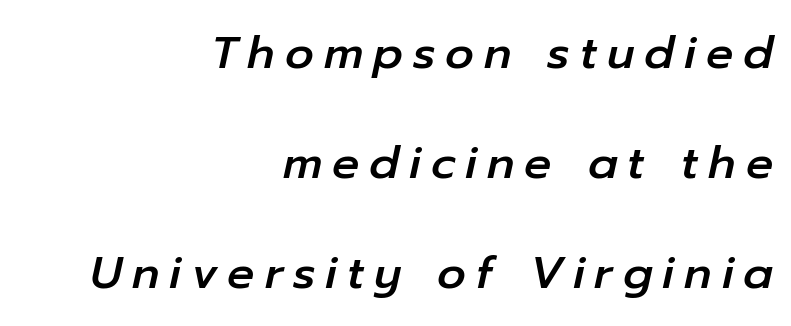
The image shows 45 px text type, italic (leaning right); set right-aligned, loose line spacing (2.45x), unusually wide letter spacing (+0.22 em), not underlined; low stroke contrast and a medium x-height.
